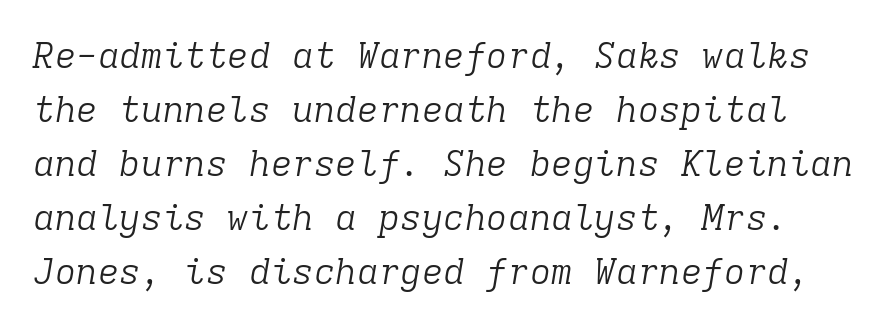
Q: Is the text bold? A: No.
Q: Is the text italic (slanted)? A: Yes, it leans right by about 9 degrees.
Q: Is the typeface a serif or a sans-serif typeface? A: Serif.
Q: Is the text underlined? A: No.
Q: Is the spacing between letters normal or unusually wide? A: Normal.
Q: Is the spacing between lines tight, normal or loose? A: Normal.
Q: Width (condensed, normal, or wide)? A: Normal.
Q: Stroke contrast? A: Low.
Q: x-height? A: Medium.
Q: Monospaced? A: Yes.
